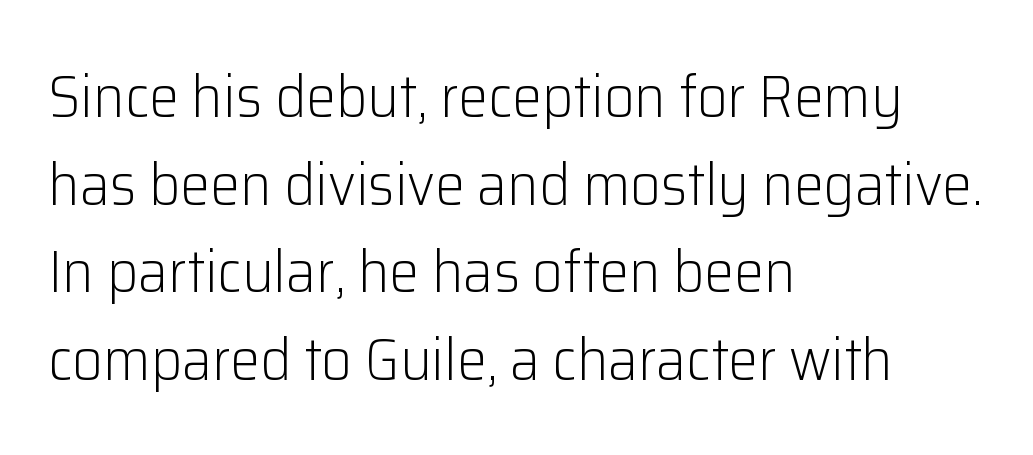
Compared with typical body copy, the letter spacing here is the same. Posture: upright roman. These lines are composed in type without serifs. The words here are not underlined.
